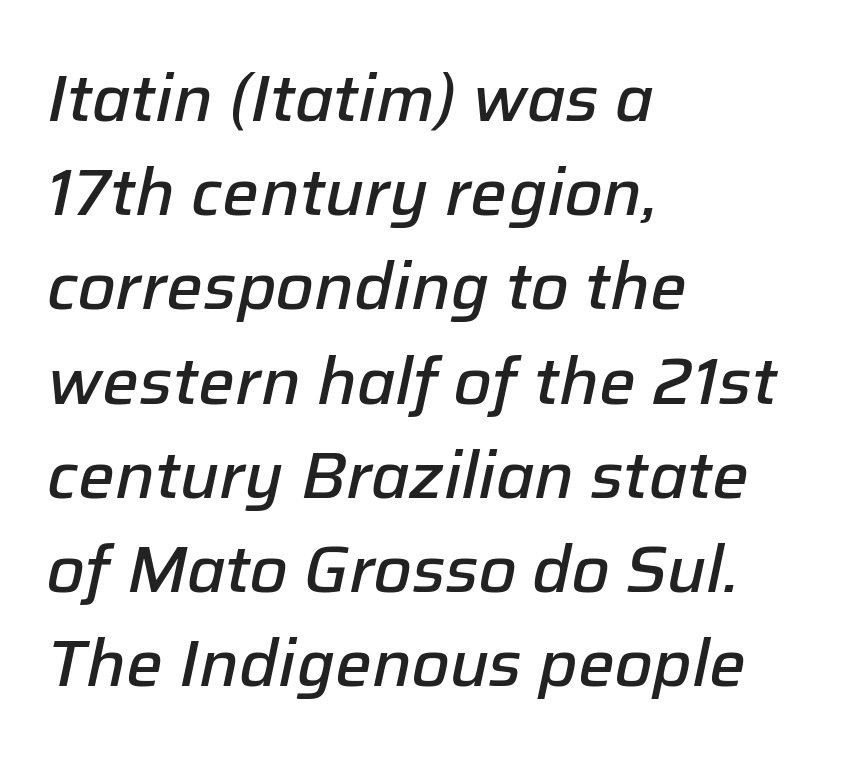
The image shows 65 px semibold type, italic (leaning right); set left-aligned, normal line spacing (1.45x), normal letter spacing, not underlined; low stroke contrast and a medium x-height.
